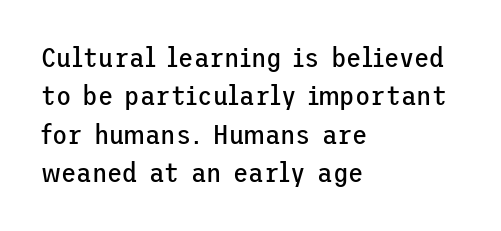
{"serif": "no", "italic": "no", "bold": "no", "weight": "regular", "width": "normal", "stroke_contrast": "low", "x_height": "medium", "underline": "no", "align": "left", "line_spacing": "normal", "line_spacing_ratio": 1.37, "letter_spacing": "normal", "letter_spacing_em": 0.0, "glyph_px": 28}
